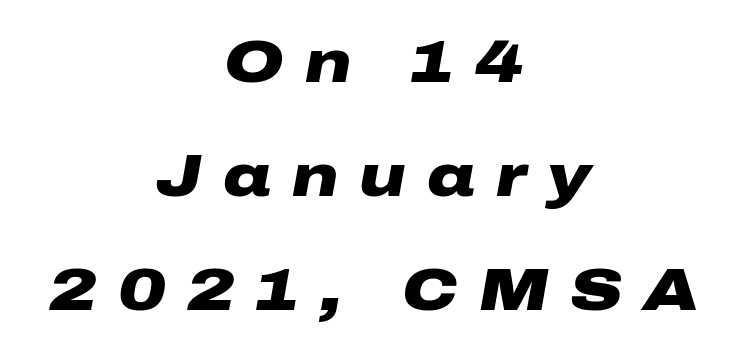
The image shows 59 px heavy, wide type, italic (leaning right); set centered, loose line spacing (1.93x), unusually wide letter spacing (+0.36 em), not underlined; low stroke contrast and a medium x-height.
